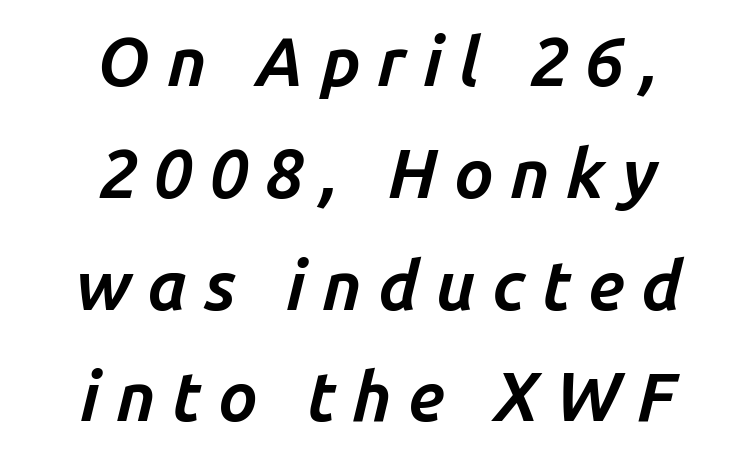
Q: Is the text bold? A: Yes.
Q: Is the text italic (slanted)? A: Yes, it leans right by about 14 degrees.
Q: Is the text underlined? A: No.
Q: How is the paragraph aligned? A: Centered.
Q: Is the spacing between letters normal or unusually wide? A: Unusually wide.
Q: Is the spacing between lines tight, normal or loose? A: Normal.
Q: Width (condensed, normal, or wide)? A: Normal.
Q: Stroke contrast? A: Low.
Q: x-height? A: Medium.
Q: Monospaced? A: No.
